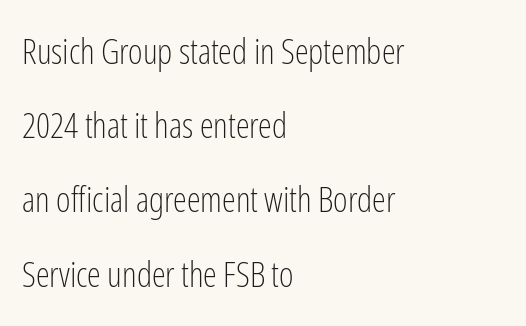
The image shows 35 px light, condensed sans-serif type, upright; set left-aligned, loose line spacing (2.12x), normal letter spacing, not underlined; low stroke contrast and a medium x-height.
